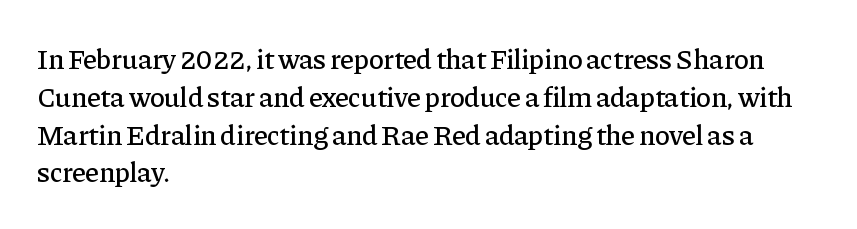
Q: Is the text italic (slanted)? A: No, it is upright.
Q: Is the typeface a serif or a sans-serif typeface? A: Serif.
Q: Is the text underlined? A: No.
Q: How is the paragraph aligned? A: Left-aligned.
Q: Is the spacing between letters normal or unusually wide? A: Normal.
Q: Is the spacing between lines tight, normal or loose? A: Normal.
Q: Width (condensed, normal, or wide)? A: Normal.
Q: Stroke contrast? A: Low.
Q: x-height? A: Medium.
Q: Monospaced? A: No.
